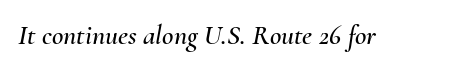
Would a proofreader flag this as italicized? Yes. No extra tracking has been applied to these lines. The space beneath each line is pristine and unruled. The rendering uses natural spacing where letterforms have individual widths.
